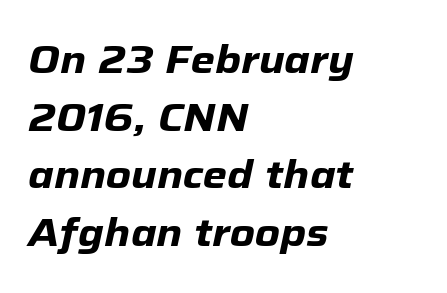
{"italic": "yes", "lean": "right", "slant_degrees": 12, "bold": "yes", "weight": "heavy", "width": "normal", "stroke_contrast": "low", "x_height": "medium", "monospaced": "no", "underline": "no", "align": "left", "line_spacing": "normal", "line_spacing_ratio": 1.48, "letter_spacing": "normal", "letter_spacing_em": 0.0, "glyph_px": 39}
